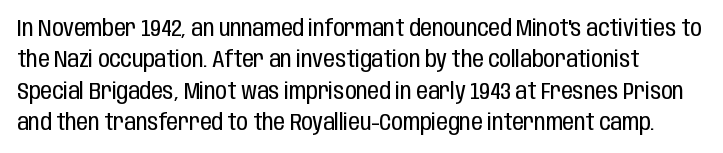
{"italic": "no", "bold": "no", "underline": "no", "line_spacing": "normal", "line_spacing_ratio": 1.36, "letter_spacing": "normal", "letter_spacing_em": 0.0, "glyph_px": 23}
